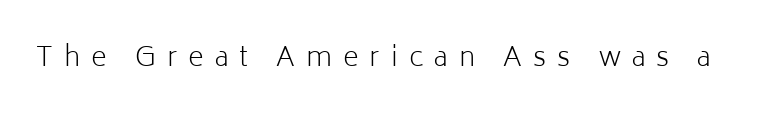
The image shows 27 px text type, upright; set unusually wide letter spacing (+0.41 em), not underlined.
